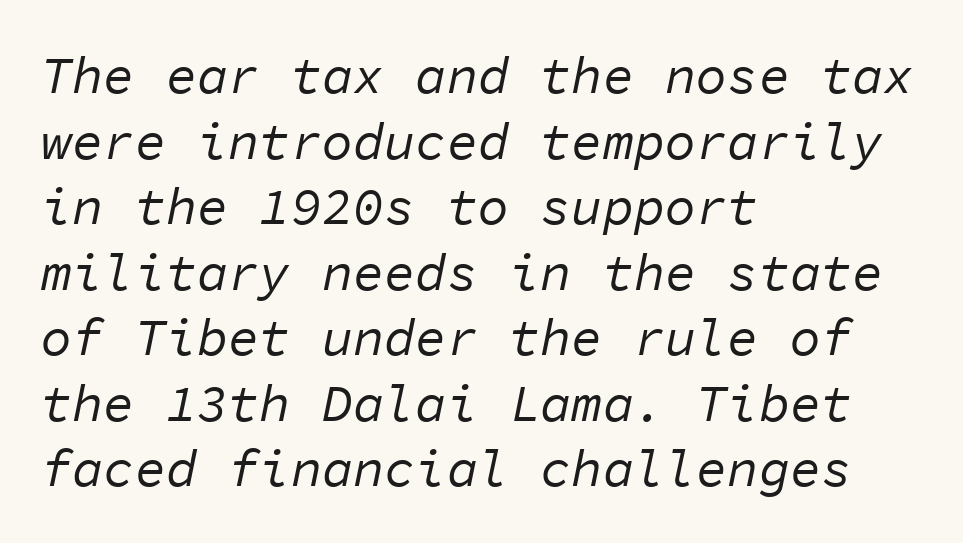
A typesetter would call this monospace, since all characters share one set width. Weight class: somewhere from thin through regular. The setting favours the left margin, as ordinary paragraphs usually do. Spacing between characters is what you'd get straight out of the box.
